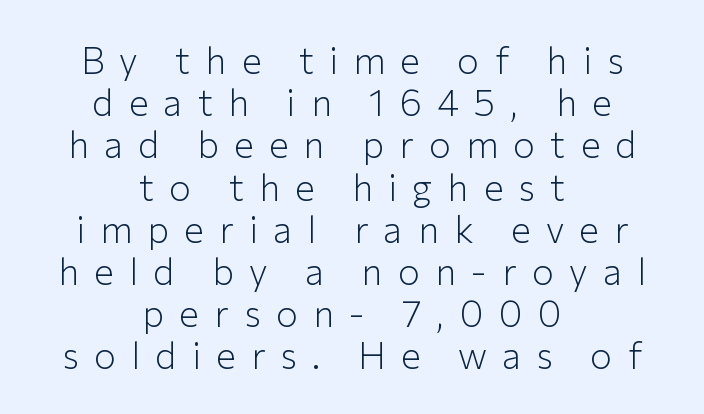
The image shows 37 px light sans-serif type, upright; set centered, tight line spacing (1.14x), unusually wide letter spacing (+0.41 em), not underlined; low stroke contrast and a medium x-height.
